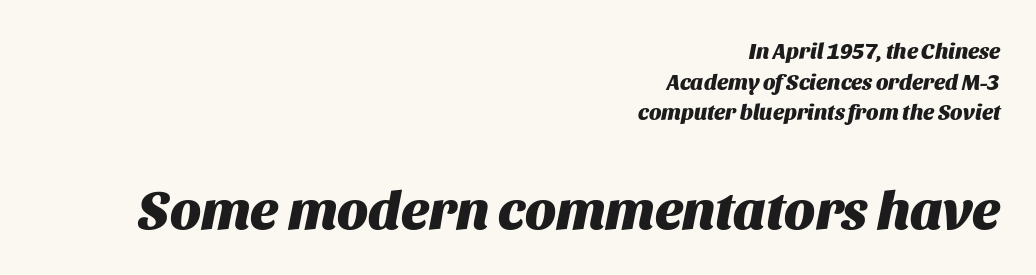
I'd describe the lettering as bold — thick and assertive. Leading: standard. The gaps between neighbouring characters are ordinary and unremarkable. Looks like regular typesetting: each glyph gets only the width it needs. Clear beneath every line of the passage. You get the small type first, then a jump to larger type.
